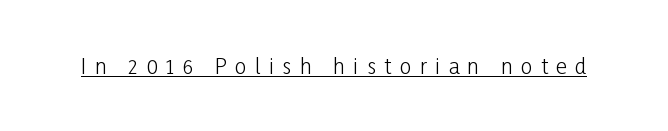
{"italic": "no", "bold": "no", "underline": "yes", "letter_spacing": "wide", "letter_spacing_em": 0.4, "glyph_px": 21}
